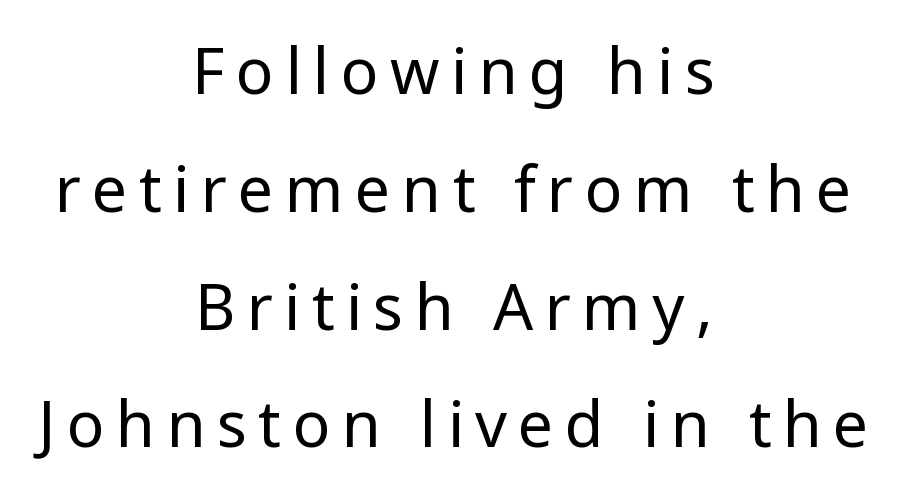
{"serif": "no", "italic": "no", "bold": "no", "weight": "regular", "width": "normal", "stroke_contrast": "low", "x_height": "medium", "monospaced": "no", "underline": "no", "align": "center", "line_spacing_ratio": 1.87, "glyph_px": 63}
